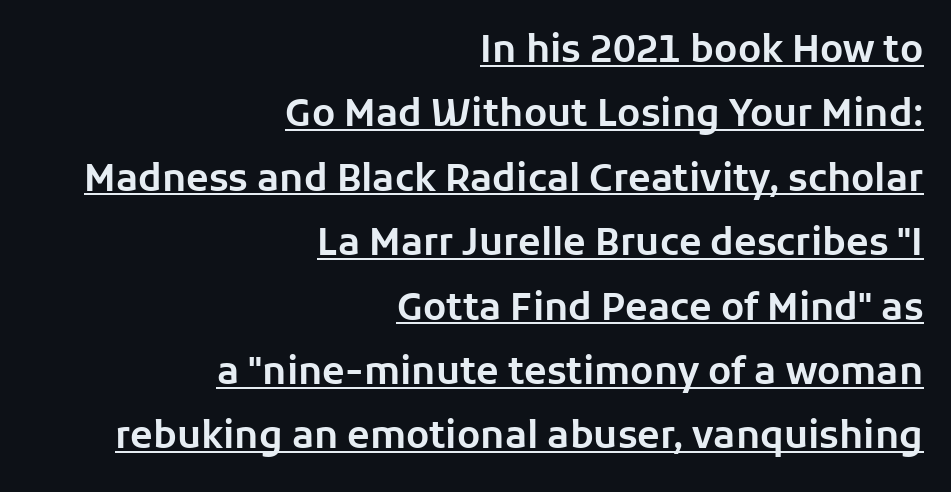
Q: Is the text italic (slanted)? A: No, it is upright.
Q: Is the typeface a serif or a sans-serif typeface? A: Sans-serif.
Q: Is the text underlined? A: Yes.
Q: How is the paragraph aligned? A: Right-aligned.
Q: Is the spacing between letters normal or unusually wide? A: Normal.
Q: Width (condensed, normal, or wide)? A: Normal.
Q: Stroke contrast? A: Low.
Q: x-height? A: Medium.
Q: Monospaced? A: No.
